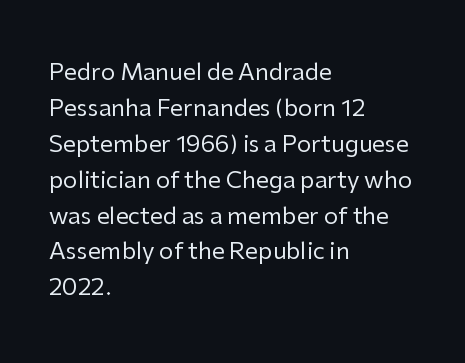
Q: Is the text bold? A: No.
Q: Is the text italic (slanted)? A: No, it is upright.
Q: Is the text underlined? A: No.
Q: How is the paragraph aligned? A: Left-aligned.
Q: Is the spacing between letters normal or unusually wide? A: Normal.
Q: Is the spacing between lines tight, normal or loose? A: Normal.
